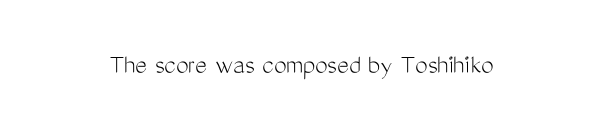
Q: Is the text bold? A: No.
Q: Is the text italic (slanted)? A: No, it is upright.
Q: Is the typeface a serif or a sans-serif typeface? A: Sans-serif.
Q: Is the text underlined? A: No.
Q: Is the spacing between letters normal or unusually wide? A: Normal.
Q: Width (condensed, normal, or wide)? A: Condensed.
Q: Stroke contrast? A: Medium.
Q: x-height? A: Medium.
Q: Monospaced? A: No.
